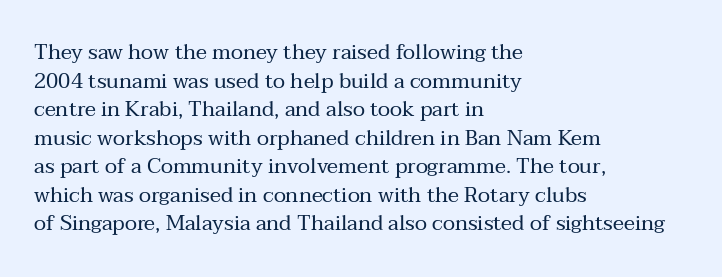
Q: Is the text bold? A: No.
Q: Is the text italic (slanted)? A: No, it is upright.
Q: Is the text underlined? A: No.
Q: How is the paragraph aligned? A: Left-aligned.
Q: Is the spacing between letters normal or unusually wide? A: Normal.
Q: Is the spacing between lines tight, normal or loose? A: Normal.
